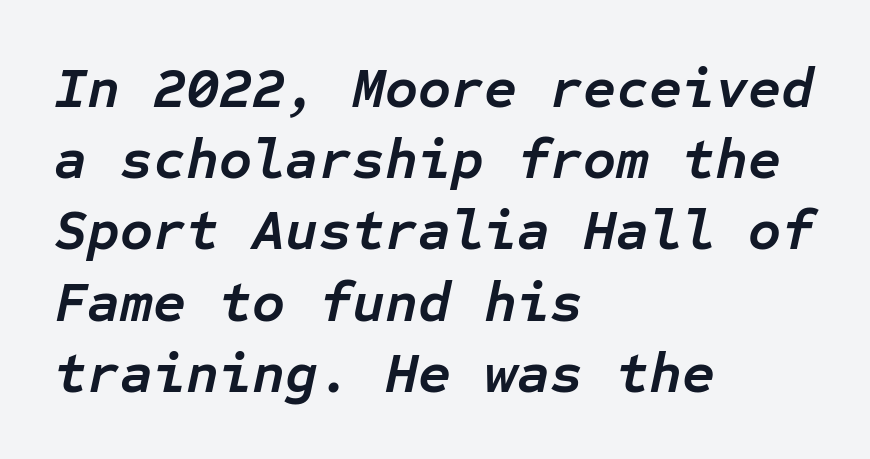
Each line starts at the same left margin while the right side varies. The letters march in equal steps, a hallmark of fixed-pitch type. These words are printed bold, with thick strokes throughout. Bare-footed words on every line.
